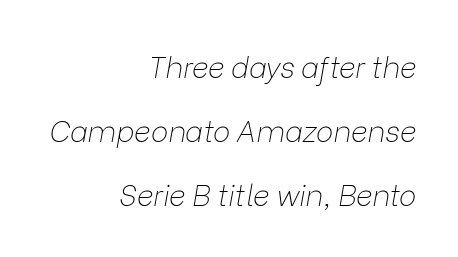
The specimen omits any rule beneath the text block's lines. Each word holds together tightly as a unit, with standard inter-letter gaps. The cut favours lightness, reaching ordinary text weight at its darkest. The leading is generous, giving the passage an open texture. The typesetter chose a ragged-left arrangement here. These lines are rendered in a variable-pitch font.
